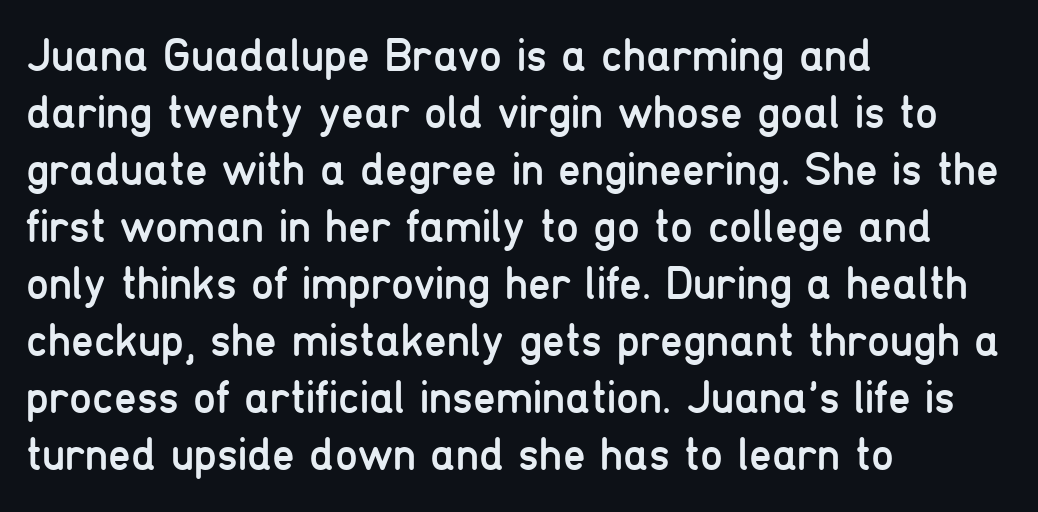
The image shows 46 px regular-weight, condensed sans-serif type, upright; set left-aligned, line spacing 1.24x, normal letter spacing, not underlined; low stroke contrast and a medium x-height.
